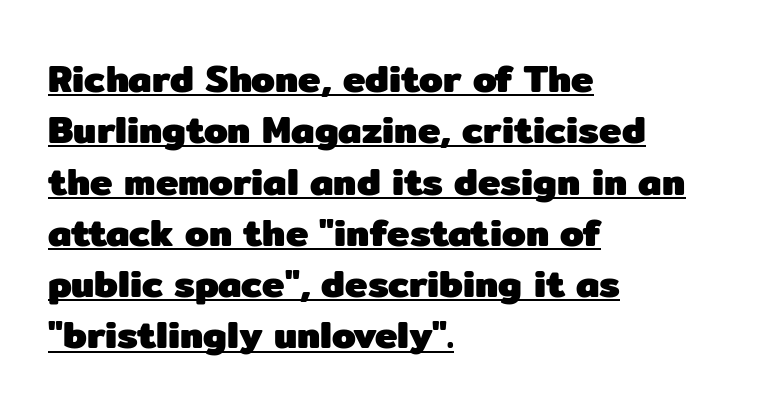
{"serif": "no", "italic": "no", "bold": "yes", "weight": "heavy", "width": "normal", "stroke_contrast": "low", "x_height": "medium", "monospaced": "no", "underline": "yes", "align": "left", "line_spacing": "normal", "line_spacing_ratio": 1.35, "letter_spacing": "normal", "letter_spacing_em": 0.0, "glyph_px": 38}
